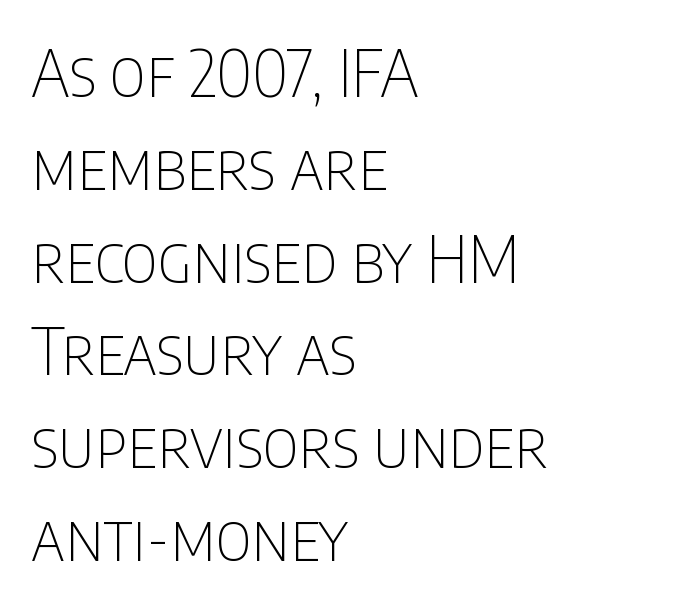
{"serif": "no", "italic": "no", "bold": "no", "weight": "thin", "width": "condensed", "stroke_contrast": "low", "x_height": "large", "monospaced": "no", "underline": "no", "align": "left", "line_spacing": "normal", "line_spacing_ratio": 1.45, "letter_spacing": "normal", "letter_spacing_em": 0.0, "glyph_px": 64}
